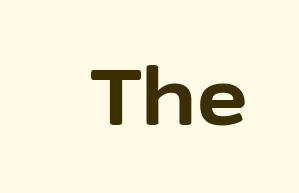
The image shows 79 px bold sans-serif type, upright; set normal letter spacing, not underlined; low stroke contrast and a medium x-height.
